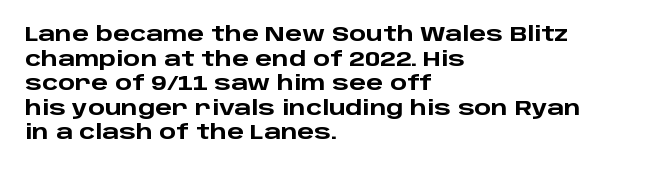
Q: Is the text bold? A: Yes.
Q: Is the text italic (slanted)? A: No, it is upright.
Q: Is the text underlined? A: No.
Q: How is the paragraph aligned? A: Left-aligned.
Q: Is the spacing between letters normal or unusually wide? A: Normal.
